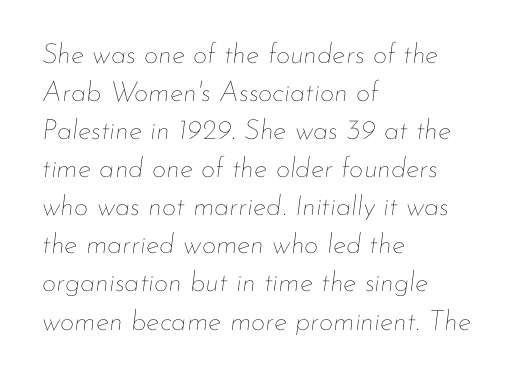
Q: Is the text bold? A: No.
Q: Is the text italic (slanted)? A: Yes, it leans right by about 7 degrees.
Q: Is the text underlined? A: No.
Q: How is the paragraph aligned? A: Left-aligned.
Q: Is the spacing between letters normal or unusually wide? A: Normal.
Q: Is the spacing between lines tight, normal or loose? A: Normal.
Q: Width (condensed, normal, or wide)? A: Normal.
Q: Stroke contrast? A: Low.
Q: x-height? A: Small.
Q: Monospaced? A: No.
